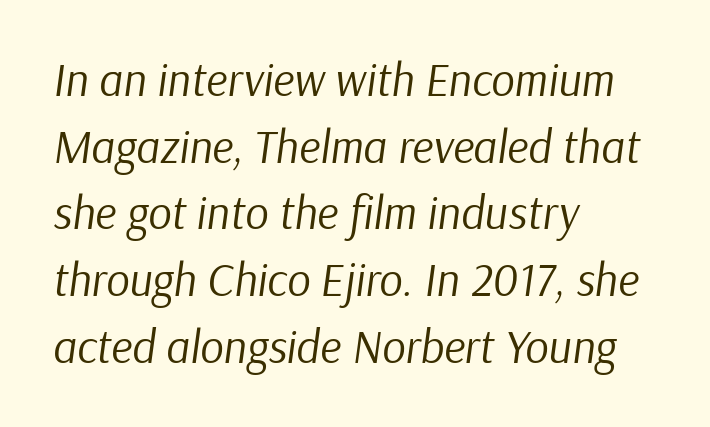
The rows are spaced the way most documents space them. This sample uses plain, unmodified letter spacing. Proportional: the letters do not fall into vertical columns. Which margin do the lines hug? The left one — the right edge is uneven.
